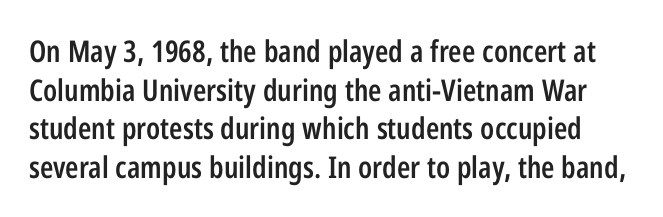
{"serif": "no", "italic": "no", "bold": "semi", "weight": "semibold", "width": "condensed", "stroke_contrast": "low", "x_height": "medium", "monospaced": "no", "underline": "no", "line_spacing": "normal", "line_spacing_ratio": 1.29, "letter_spacing": "normal", "letter_spacing_em": 0.0, "glyph_px": 30}
